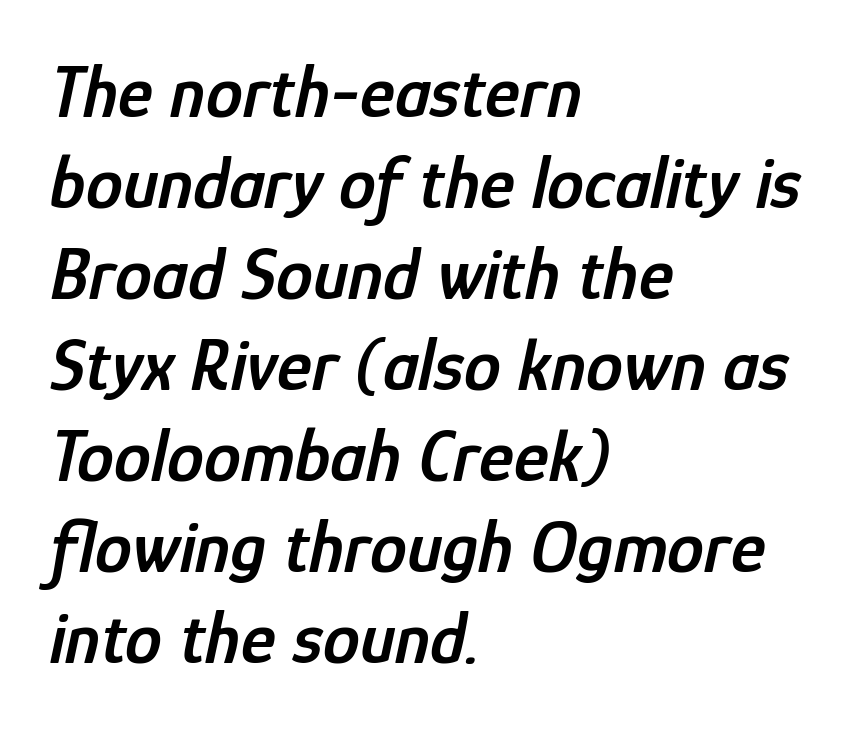
The image shows 74 px semibold, condensed type, italic (leaning right); set left-aligned, line spacing 1.23x, normal letter spacing, not underlined; low stroke contrast and a medium x-height.
